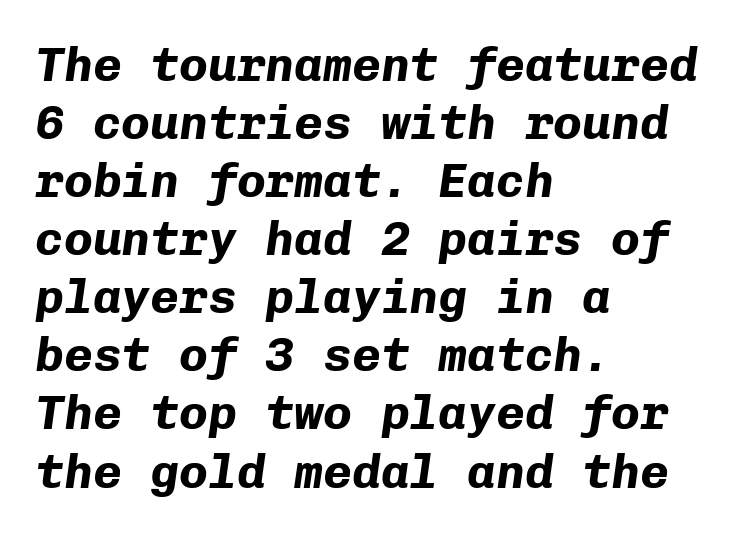
Q: Is the text bold? A: Yes.
Q: Is the text italic (slanted)? A: Yes, it leans right by about 8 degrees.
Q: Is the text underlined? A: No.
Q: How is the paragraph aligned? A: Left-aligned.
Q: Is the spacing between letters normal or unusually wide? A: Normal.
Q: Width (condensed, normal, or wide)? A: Normal.
Q: Stroke contrast? A: Low.
Q: x-height? A: Medium.
Q: Monospaced? A: Yes.
